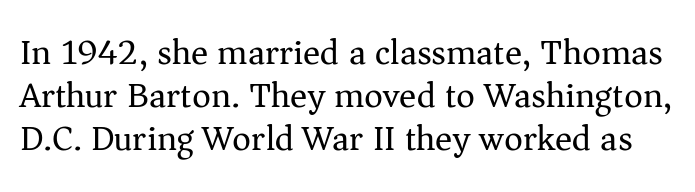
The letters sit at their default tracking, neither squeezed nor spread. Is this a heavy cut? Hardly; it is regular or lighter. Note the varied advance widths — an 'i' is clearly narrower than an 'm'. Anything drawn beneath the words? Only blank space. Tall strokes in this sample are plumb rather than angled.
